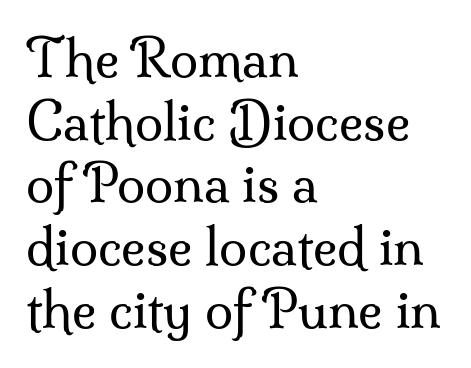
Looks like regular typesetting: each glyph gets only the width it needs. Short note: letters normally spaced. The strokes carry an ordinary text weight at most. In terms of letterform style, serifs are clearly present.
